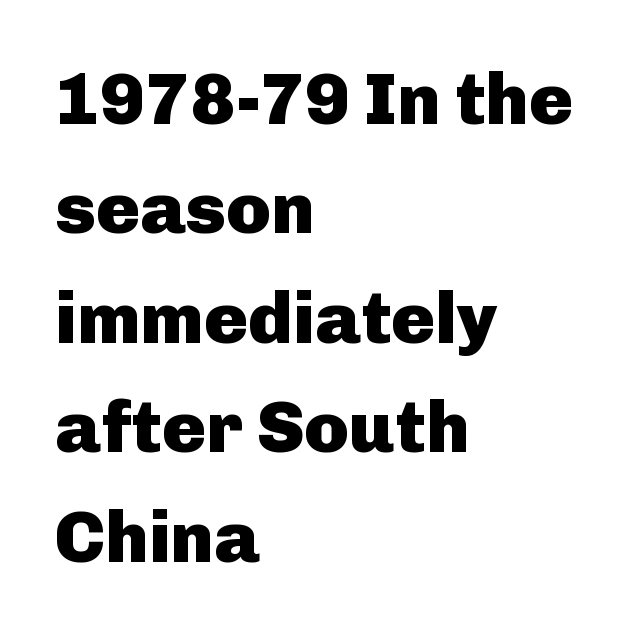
{"serif": "no", "italic": "no", "bold": "yes", "weight": "heavy", "width": "normal", "stroke_contrast": "low", "x_height": "medium", "monospaced": "no", "underline": "no", "align": "left", "line_spacing": "normal", "line_spacing_ratio": 1.5, "letter_spacing": "normal", "letter_spacing_em": 0.0, "glyph_px": 73}
